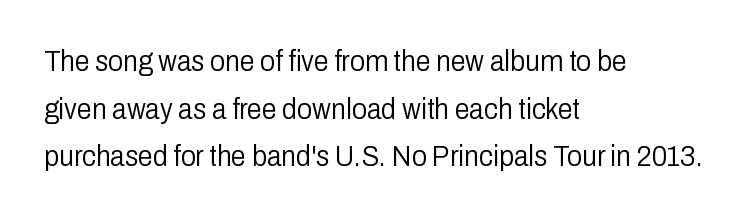
{"serif": "no", "italic": "no", "bold": "no", "weight": "light", "width": "condensed", "stroke_contrast": "low", "x_height": "medium", "monospaced": "no", "underline": "no", "align": "left", "line_spacing": "normal", "line_spacing_ratio": 1.59, "letter_spacing": "normal", "letter_spacing_em": 0.0, "glyph_px": 30}
